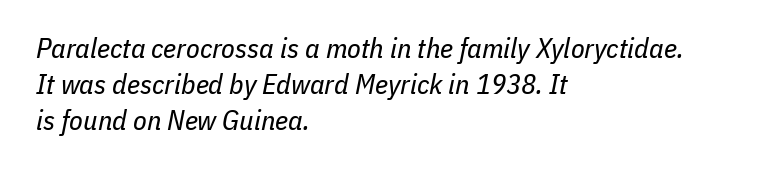
{"italic": "yes", "lean": "right", "slant_degrees": 11, "bold": "no", "weight": "regular", "width": "condensed", "stroke_contrast": "low", "x_height": "medium", "monospaced": "no", "underline": "no", "align": "left", "line_spacing": "normal", "line_spacing_ratio": 1.29, "letter_spacing": "normal", "letter_spacing_em": 0.0, "glyph_px": 28}
